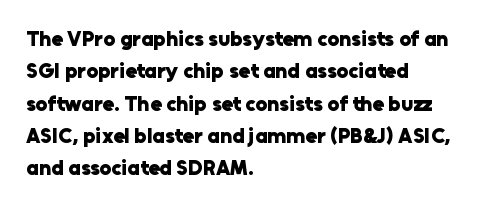
Q: Is the text bold? A: Yes.
Q: Is the text italic (slanted)? A: No, it is upright.
Q: Is the text underlined? A: No.
Q: How is the paragraph aligned? A: Left-aligned.
Q: Is the spacing between letters normal or unusually wide? A: Normal.
Q: Is the spacing between lines tight, normal or loose? A: Normal.
